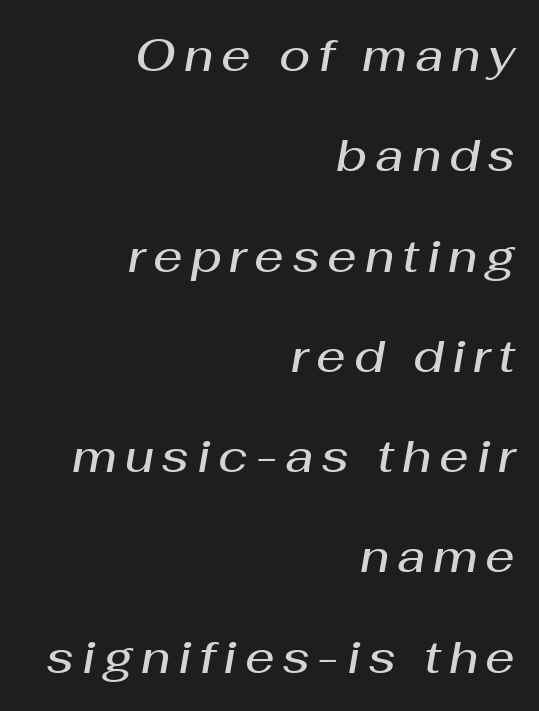
The passage shown stacks its lines with a broad gap. You could not count columns in this text — the font is proportionally spaced. Descenders are the only things crossing below the line. Each glyph is drawn with semibold strokes, heavier than normal yet not fully bold. When letters slant like this, we call the style italic. One-word summary of the alignment: right.
